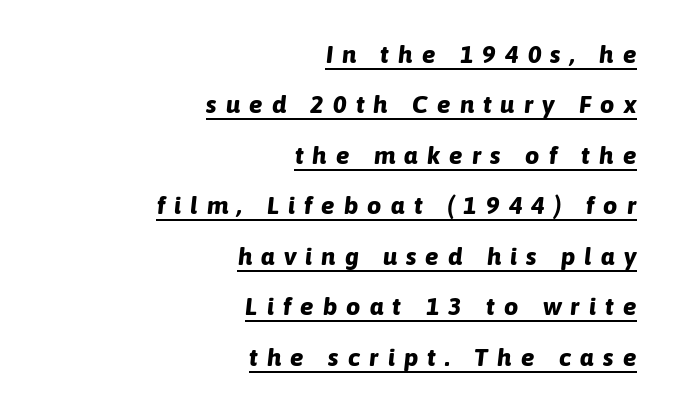
Characters are canted at an angle relative to the baseline's perpendicular. In designer terms, the underline attribute is active on this setting. Does extra space separate the letters? Yes, quite a lot of it. The strokes are fattened all the way to bold. The block of text is sparse from top to bottom, with ample space between rows.
